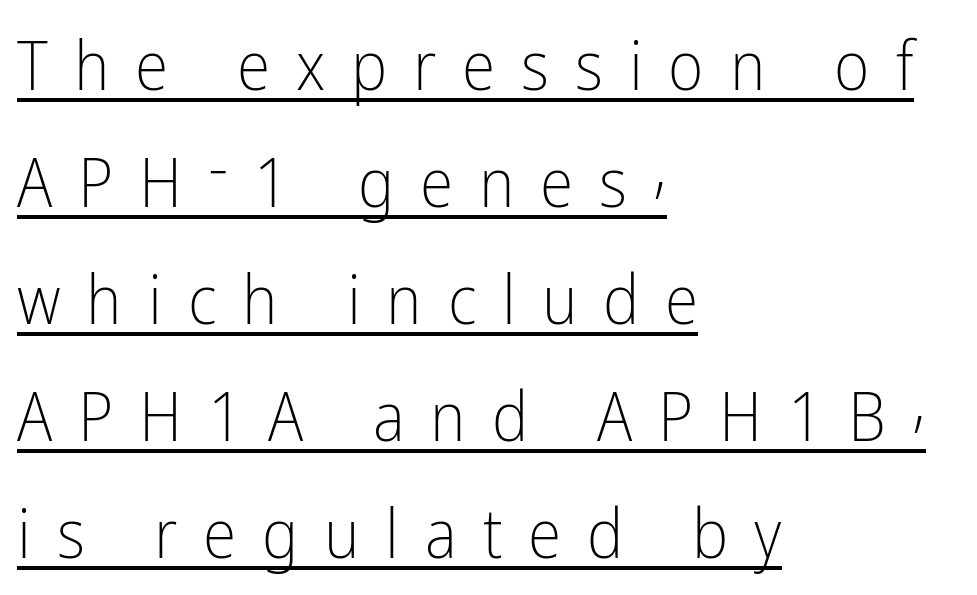
The passage shown is typed in a proportional face where columns would drift. Each line starts at the same left margin while the right side varies. Italic? Not at all — the glyphs are vertical. Are there feet on the stems? There aren't — it's a sans.
